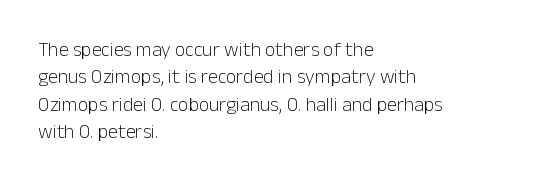
The image shows 20 px text type, upright; set left-aligned, normal line spacing (1.37x), normal letter spacing, not underlined.
